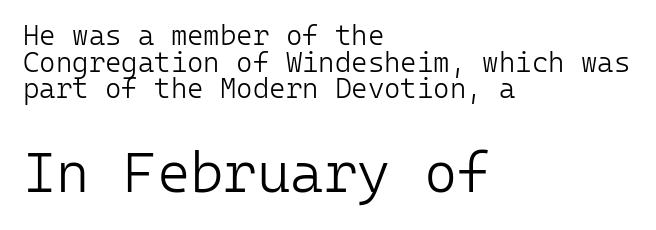
Q: Is the text bold? A: No.
Q: Is the text italic (slanted)? A: No, it is upright.
Q: Is the typeface a serif or a sans-serif typeface? A: Sans-serif.
Q: Is the text underlined? A: No.
Q: How is the paragraph aligned? A: Left-aligned.
Q: Is the spacing between letters normal or unusually wide? A: Normal.
Q: Is the spacing between lines tight, normal or loose? A: Tight.
Q: Which block of text is set in a larger size, the first (top) or the second (bottom)? A: The second (bottom) one.
Q: Width (condensed, normal, or wide)? A: Normal.
Q: Stroke contrast? A: Low.
Q: x-height? A: Medium.
Q: Monospaced? A: Yes.
